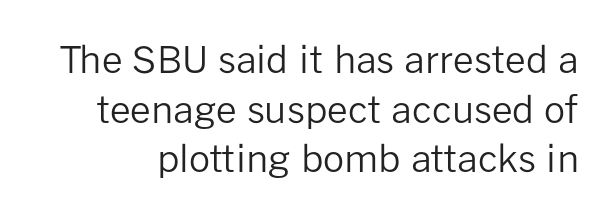
{"serif": "no", "italic": "no", "bold": "no", "weight": "regular", "width": "normal", "stroke_contrast": "low", "x_height": "medium", "monospaced": "no", "underline": "no", "line_spacing": "normal", "line_spacing_ratio": 1.34, "letter_spacing": "normal", "letter_spacing_em": 0.0, "glyph_px": 37}
